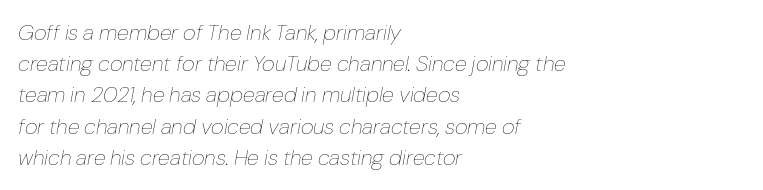
Rule under the text: the space is simply empty. The type is set solid horizontally, with unmodified tracking. Stroke thickness stays within the range of a standard reading face or lighter. Vertically, the passage feels balanced, rows spaced as you'd expect.
